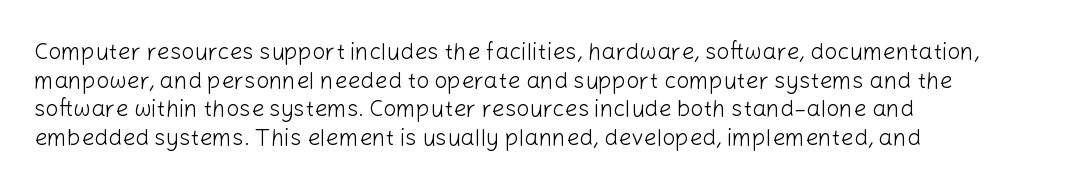
Q: Is the text bold? A: No.
Q: Is the text italic (slanted)? A: No, it is upright.
Q: Is the text underlined? A: No.
Q: How is the paragraph aligned? A: Left-aligned.
Q: Is the spacing between letters normal or unusually wide? A: Normal.
Q: Is the spacing between lines tight, normal or loose? A: Normal.
